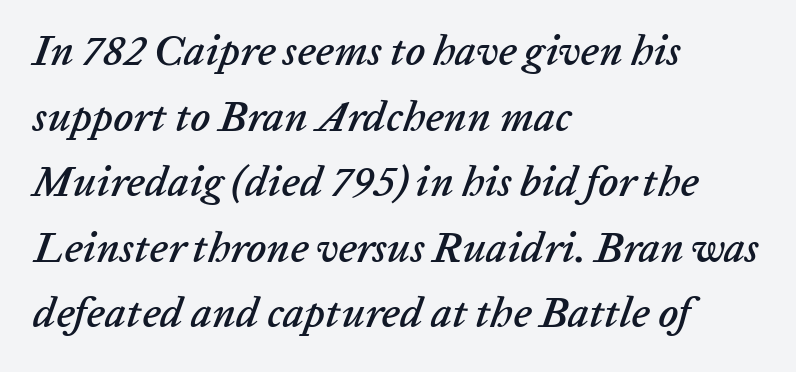
{"italic": "yes", "lean": "right", "slant_degrees": 20, "width": "normal", "stroke_contrast": "low", "x_height": "medium", "monospaced": "no", "underline": "no", "align": "left", "line_spacing": "normal", "line_spacing_ratio": 1.56, "letter_spacing": "normal", "letter_spacing_em": 0.0, "glyph_px": 42}
